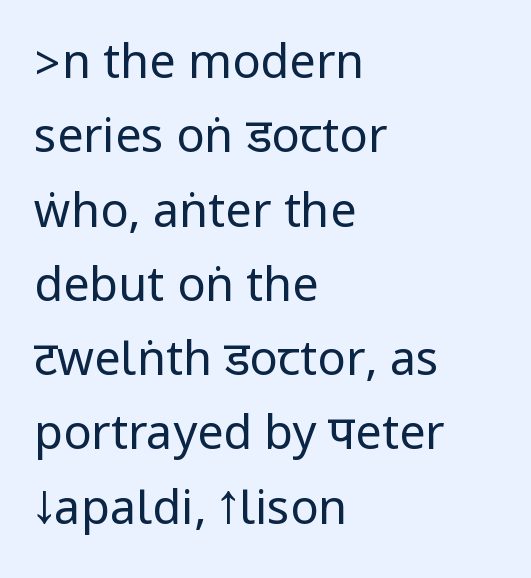
This sample uses an upright cut, with every glyph sitting square on the baseline. How would I describe the line gaps? Plain and ordinary. No extra ink here — the face is not bold. Every row of glyphs begins at an identical x-position on the left. Descenders are the only things crossing below the line.
